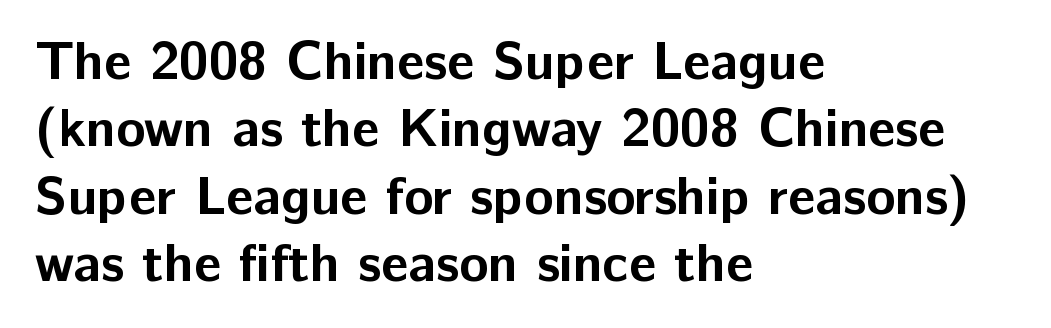
Q: Is the text bold? A: Yes.
Q: Is the text italic (slanted)? A: No, it is upright.
Q: Is the typeface a serif or a sans-serif typeface? A: Sans-serif.
Q: Is the text underlined? A: No.
Q: How is the paragraph aligned? A: Left-aligned.
Q: Is the spacing between letters normal or unusually wide? A: Normal.
Q: Is the spacing between lines tight, normal or loose? A: Normal.
Q: Width (condensed, normal, or wide)? A: Normal.
Q: Stroke contrast? A: Low.
Q: x-height? A: Medium.
Q: Monospaced? A: No.
